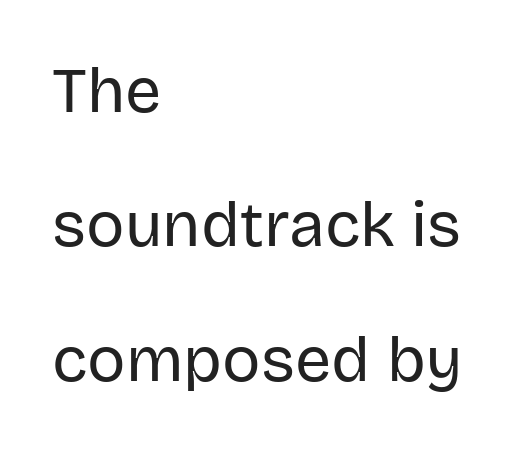
{"serif": "no", "italic": "no", "bold": "no", "weight": "regular", "width": "normal", "stroke_contrast": "low", "x_height": "large", "monospaced": "no", "underline": "no", "align": "left", "line_spacing": "loose", "line_spacing_ratio": 2.1, "letter_spacing": "normal", "letter_spacing_em": 0.0, "glyph_px": 64}
